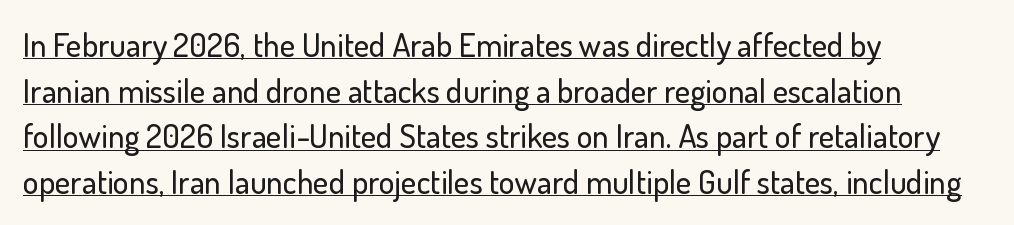
Q: Is the text italic (slanted)? A: No, it is upright.
Q: Is the typeface a serif or a sans-serif typeface? A: Sans-serif.
Q: Is the text underlined? A: Yes.
Q: How is the paragraph aligned? A: Left-aligned.
Q: Is the spacing between letters normal or unusually wide? A: Normal.
Q: Is the spacing between lines tight, normal or loose? A: Normal.
Q: Width (condensed, normal, or wide)? A: Normal.
Q: Stroke contrast? A: Low.
Q: x-height? A: Small.
Q: Monospaced? A: No.
